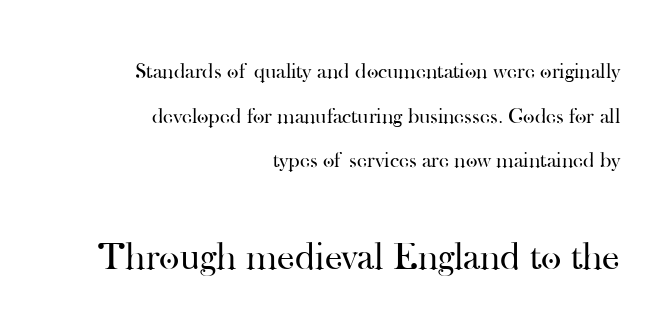
Weight: regular or lighter. The letters sit at their default tracking, neither squeezed nor spread. How would I describe the line gaps? Wide and relaxed. Think of a printed novel: that variable character pitch is what you see here.
